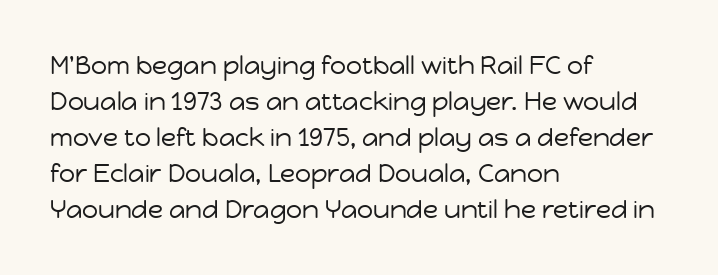
The rendering anchors every line to the left-hand side. Words appear dense and cohesive because spacing is normal. Does the leading feel generous? No, just average. A quiet, ordinary-to-light weight characterises the typeface.
